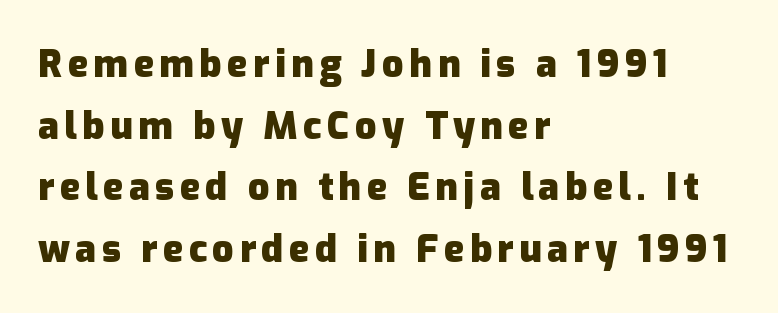
{"serif": "no", "italic": "no", "bold": "yes", "weight": "heavy", "width": "normal", "stroke_contrast": "low", "x_height": "medium", "monospaced": "no", "underline": "no", "align": "left", "line_spacing": "normal", "line_spacing_ratio": 1.62, "glyph_px": 38}
